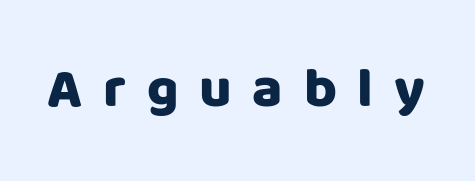
The image shows 56 px sans-serif type, upright; set unusually wide letter spacing (+0.37 em), not underlined; low stroke contrast and a large x-height.
